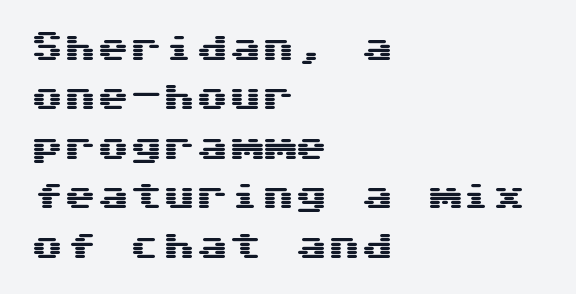
One glance says typical: line gaps are just what's usual. The setting favours the left margin, as ordinary paragraphs usually do. Unlike a traditional serif, this face leaves its strokes unadorned. Quick note: underline off. The letterforms sit shoulder to shoulder at normal distance. The axis of the letterforms is exactly vertical.
